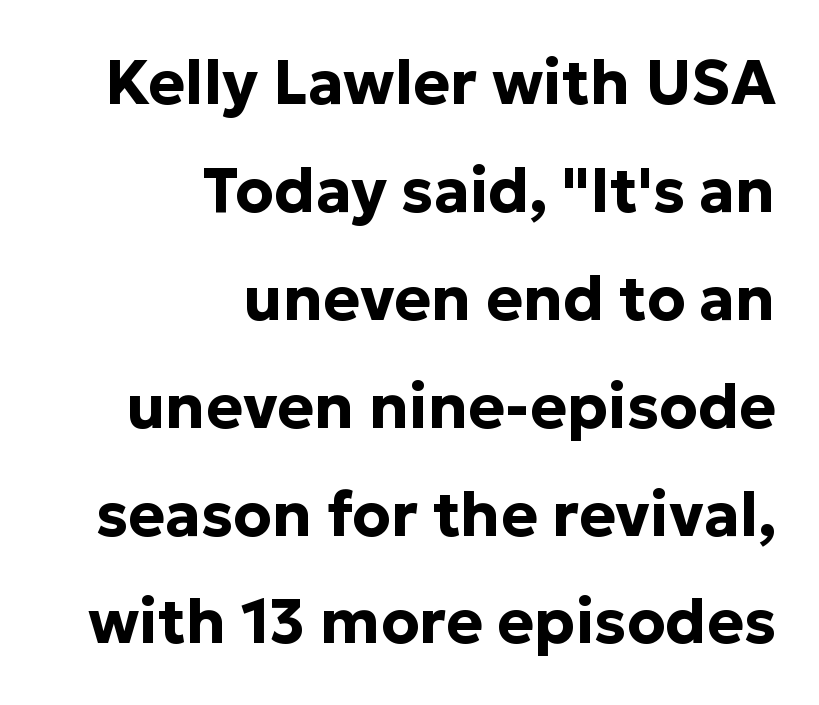
The image shows 62 px bold sans-serif type, upright; set right-aligned, line spacing 1.74x, normal letter spacing, not underlined; low stroke contrast and a medium x-height.
